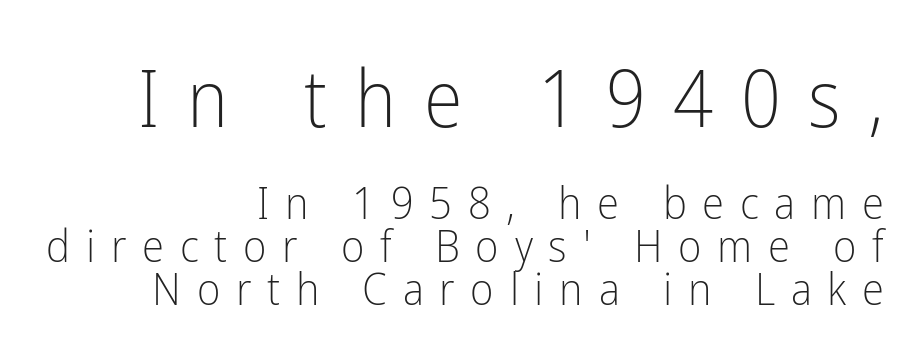
Q: Is the text bold? A: No.
Q: Is the text italic (slanted)? A: No, it is upright.
Q: Is the typeface a serif or a sans-serif typeface? A: Sans-serif.
Q: Is the text underlined? A: No.
Q: How is the paragraph aligned? A: Right-aligned.
Q: Is the spacing between letters normal or unusually wide? A: Unusually wide.
Q: Is the spacing between lines tight, normal or loose? A: Tight.
Q: Which block of text is set in a larger size, the first (top) or the second (bottom)? A: The first (top) one.
Q: Width (condensed, normal, or wide)? A: Condensed.
Q: Stroke contrast? A: Low.
Q: x-height? A: Medium.
Q: Monospaced? A: No.
